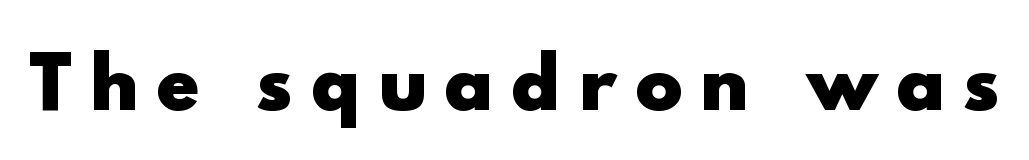
{"serif": "no", "italic": "no", "bold": "yes", "weight": "heavy", "width": "normal", "x_height": "small", "monospaced": "no", "underline": "no", "letter_spacing": "wide", "letter_spacing_em": 0.28, "glyph_px": 70}
